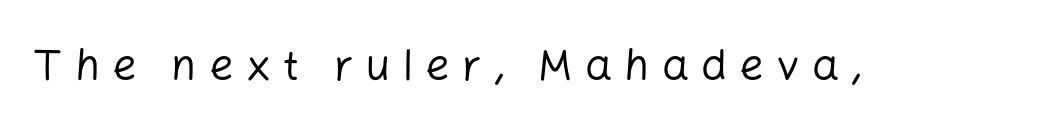
The face used here is proportionally spaced, like ordinary book or web type. Every stem runs plumb, perpendicular to the baseline. Characters follow at a spacing far wider than the type designer built in. No heavy texture on the line: the type isn't bold. Check where the strokes stop: nothing finishes them off — pure sans. The passage shown is not underscored anywhere.
